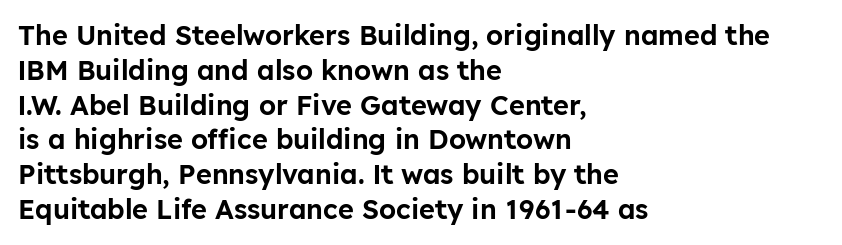
{"italic": "no", "underline": "no", "align": "left", "line_spacing": "normal", "line_spacing_ratio": 1.29, "letter_spacing": "normal", "letter_spacing_em": 0.0, "glyph_px": 27}
